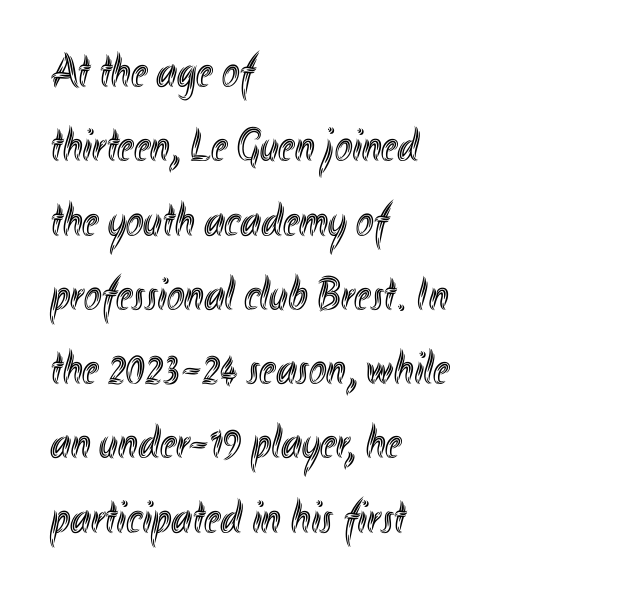
The image shows 47 px condensed type; set left-aligned, normal line spacing (1.58x), normal letter spacing, not underlined; a small x-height.
